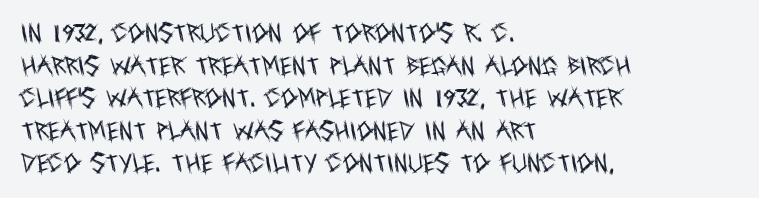
The axis of the letterforms is exactly vertical. Here the glyphs are tracked normally, forming tight word shapes. Descenders hang freely into open space. Line beginnings align vertically; line endings do not. The rows are spaced the way most documents space them.
